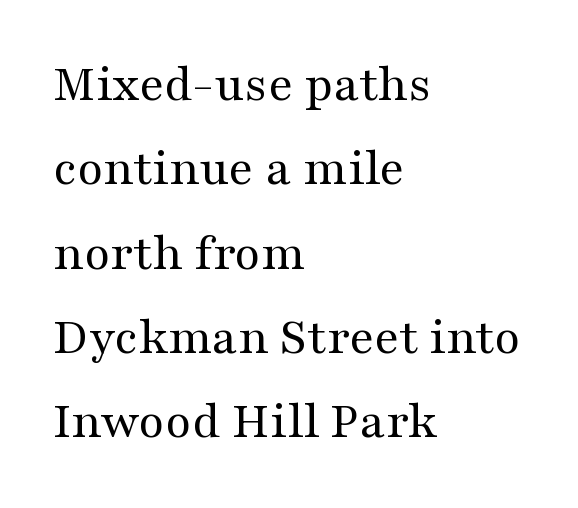
{"serif": "yes", "italic": "no", "bold": "no", "weight": "regular", "width": "wide", "stroke_contrast": "medium", "x_height": "medium", "monospaced": "no", "underline": "no", "align": "left", "line_spacing": "normal", "line_spacing_ratio": 1.59, "letter_spacing": "normal", "letter_spacing_em": 0.0, "glyph_px": 53}
